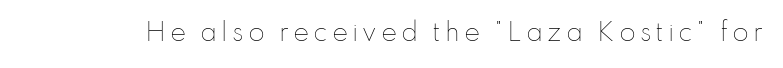
{"italic": "no", "bold": "no", "underline": "no", "glyph_px": 24}
